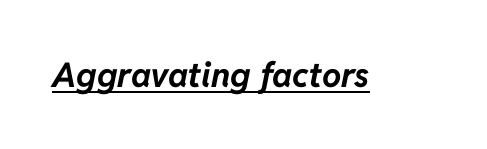
The image shows 34 px bold type, italic (leaning right); set normal letter spacing, underlined; low stroke contrast and a medium x-height.
